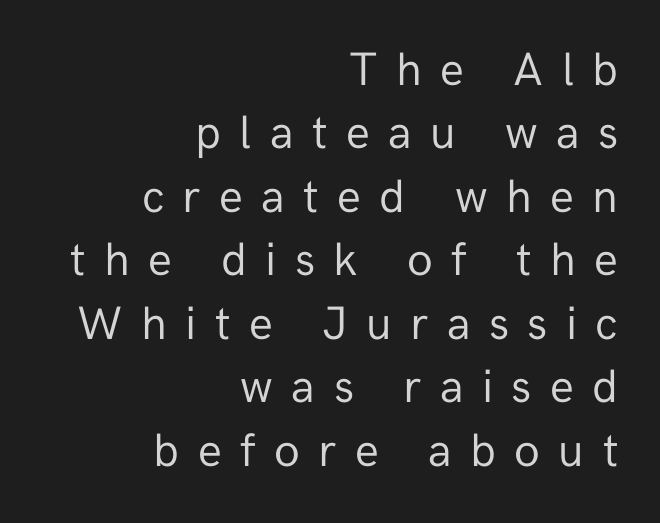
{"serif": "no", "italic": "no", "bold": "no", "weight": "regular", "width": "normal", "stroke_contrast": "low", "x_height": "medium", "monospaced": "no", "underline": "no", "align": "right", "line_spacing": "normal", "line_spacing_ratio": 1.35, "letter_spacing": "wide", "letter_spacing_em": 0.39, "glyph_px": 47}
